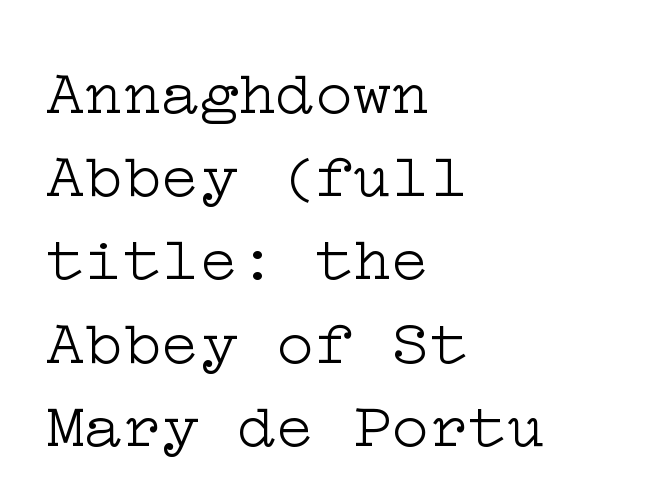
The image shows 64 px light, wide serif type, upright; set left-aligned, normal line spacing (1.3x), normal letter spacing, not underlined; low stroke contrast and a medium x-height.
